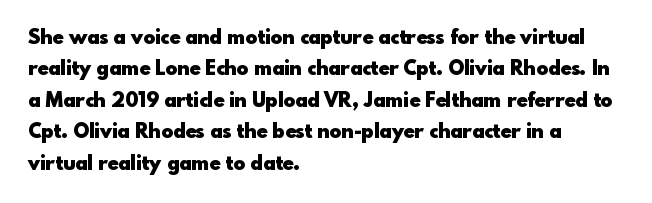
Ascenders rise straight up at ninety degrees. Just letters on the line, the space beneath them empty. Normally led — the rows are evenly, conventionally spaced. Here the glyphs are tracked normally, forming tight word shapes. The characters look thick and weighty, a clear bold.
